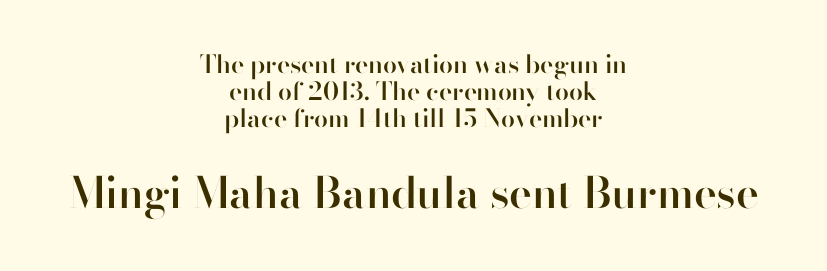
The setting favours the middle, as headings and verse often do. Here the second block reads like a headline and the first like body copy. Interline gaps are noticeably narrow in this sample. The letters stand straight up with perfectly vertical stems. Looks like regular typesetting: each glyph gets only the width it needs. Does extra space separate the letters? No, they use regular spacing.
